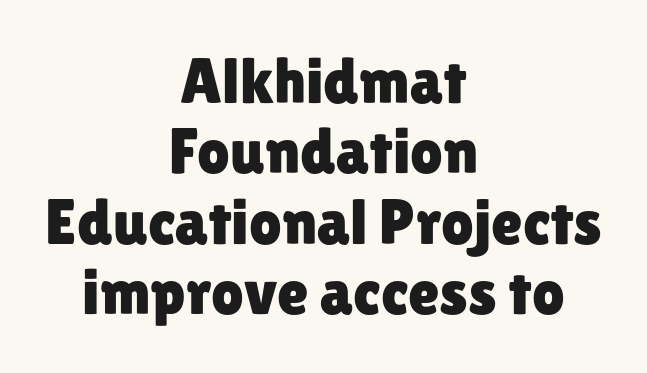
The image shows 64 px sans-serif type, upright; set centered, tight line spacing (1.1x), normal letter spacing, not underlined; low stroke contrast and a medium x-height.
